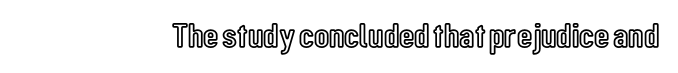
Proportional: the letters do not fall into vertical columns. The specimen omits any rule beneath the text block's lines. Does extra space separate the letters? No, they use regular spacing. These lines were composed using upright roman letters.
